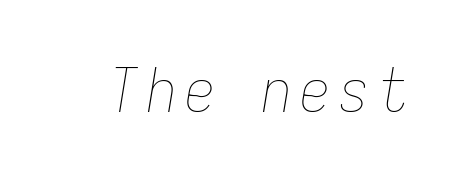
{"italic": "yes", "lean": "right", "slant_degrees": 9, "bold": "no", "weight": "thin", "width": "condensed", "stroke_contrast": "low", "x_height": "medium", "monospaced": "yes", "underline": "no", "glyph_px": 60}
